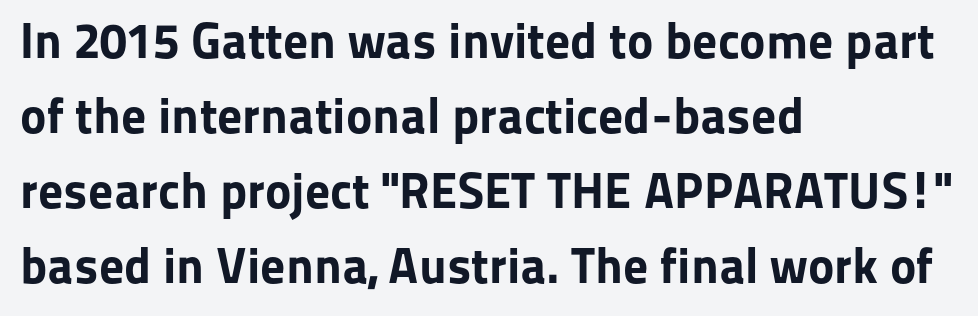
Q: Is the text bold? A: Yes.
Q: Is the text italic (slanted)? A: No, it is upright.
Q: Is the typeface a serif or a sans-serif typeface? A: Sans-serif.
Q: Is the text underlined? A: No.
Q: How is the paragraph aligned? A: Left-aligned.
Q: Is the spacing between letters normal or unusually wide? A: Normal.
Q: Is the spacing between lines tight, normal or loose? A: Normal.
Q: Width (condensed, normal, or wide)? A: Normal.
Q: Stroke contrast? A: Low.
Q: x-height? A: Medium.
Q: Monospaced? A: No.
